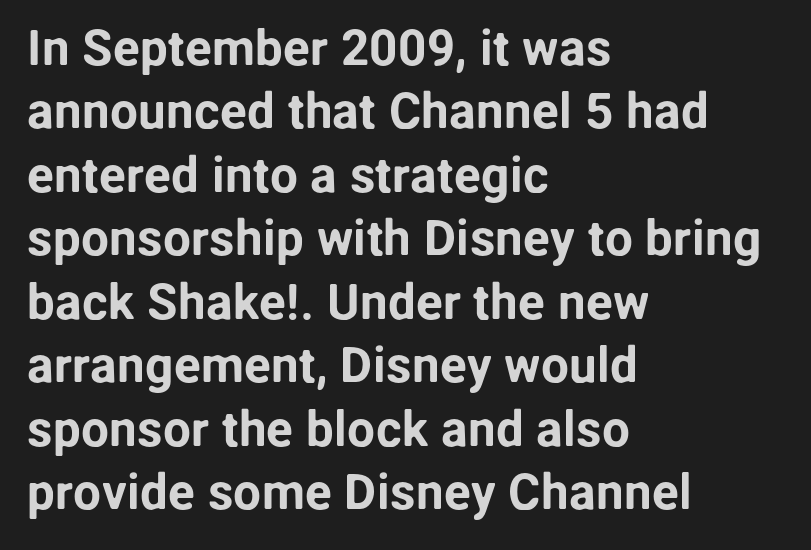
The image shows 50 px sans-serif type, upright; set left-aligned, normal line spacing (1.27x), normal letter spacing, not underlined; low stroke contrast and a medium x-height.
